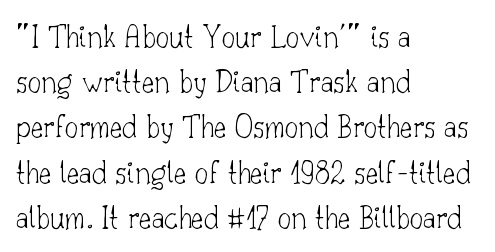
The image shows 34 px thin serif type, upright; set left-aligned, normal line spacing (1.33x), normal letter spacing, not underlined; low stroke contrast and a small x-height.
